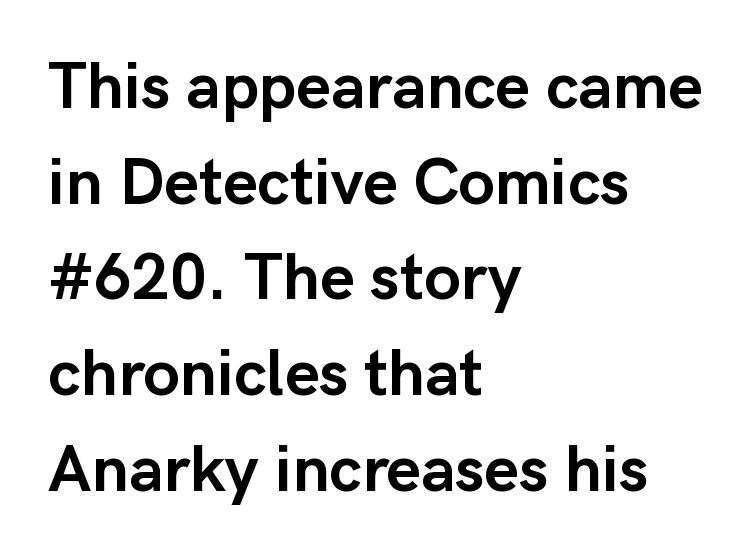
Q: Is the text bold? A: Yes.
Q: Is the text italic (slanted)? A: No, it is upright.
Q: Is the typeface a serif or a sans-serif typeface? A: Sans-serif.
Q: Is the text underlined? A: No.
Q: How is the paragraph aligned? A: Left-aligned.
Q: Is the spacing between letters normal or unusually wide? A: Normal.
Q: Is the spacing between lines tight, normal or loose? A: Normal.
Q: Width (condensed, normal, or wide)? A: Normal.
Q: Stroke contrast? A: Low.
Q: x-height? A: Medium.
Q: Monospaced? A: No.
